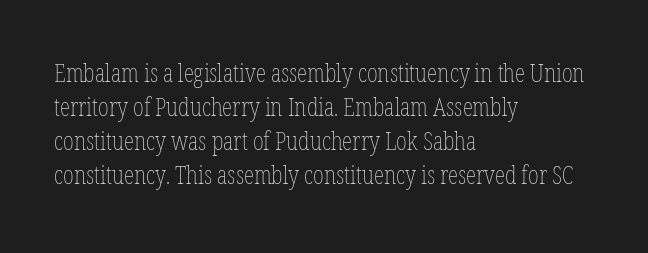
Descenders are the only things crossing below the line. All the whitespace from short lines collects on the right. Characters remain perfectly vertical along every line. The letters sit at their default tracking, neither squeezed nor spread.
